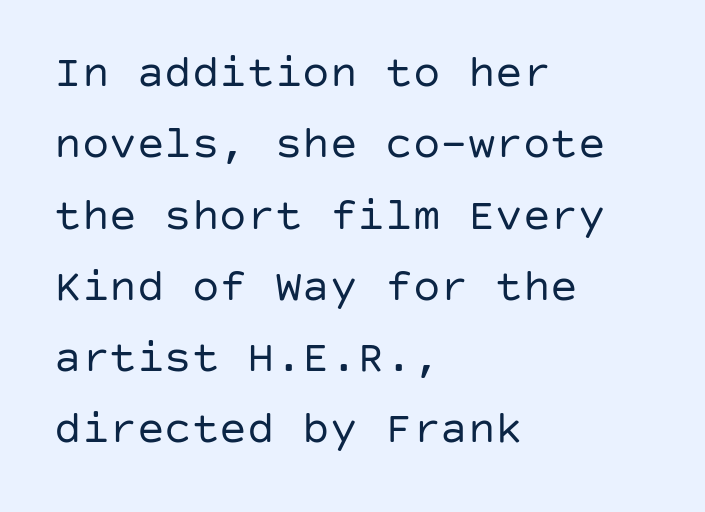
{"serif": "no", "italic": "no", "bold": "no", "weight": "regular", "width": "normal", "stroke_contrast": "low", "x_height": "large", "underline": "no", "align": "left", "line_spacing": "normal", "line_spacing_ratio": 1.55, "letter_spacing": "normal", "letter_spacing_em": 0.0, "glyph_px": 46}
